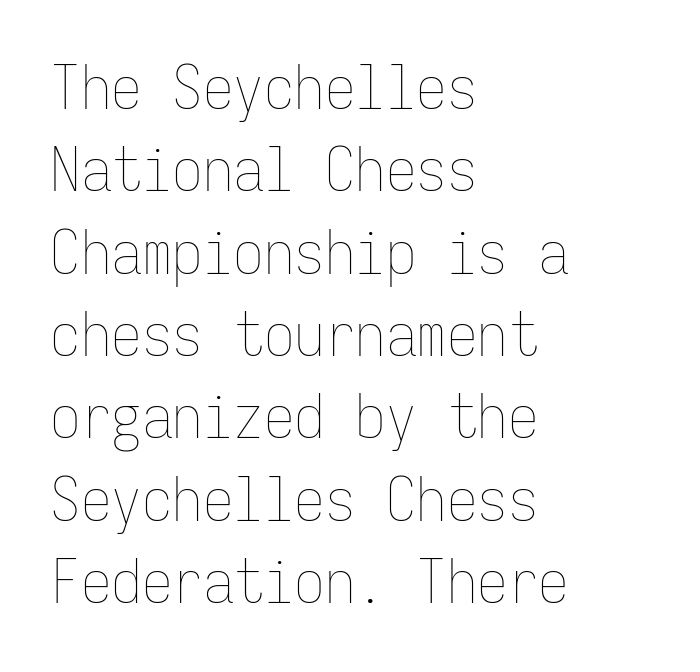
The image shows 61 px thin, condensed type, upright, monospaced; set left-aligned, normal line spacing (1.35x), normal letter spacing, not underlined; low stroke contrast and a medium x-height.
